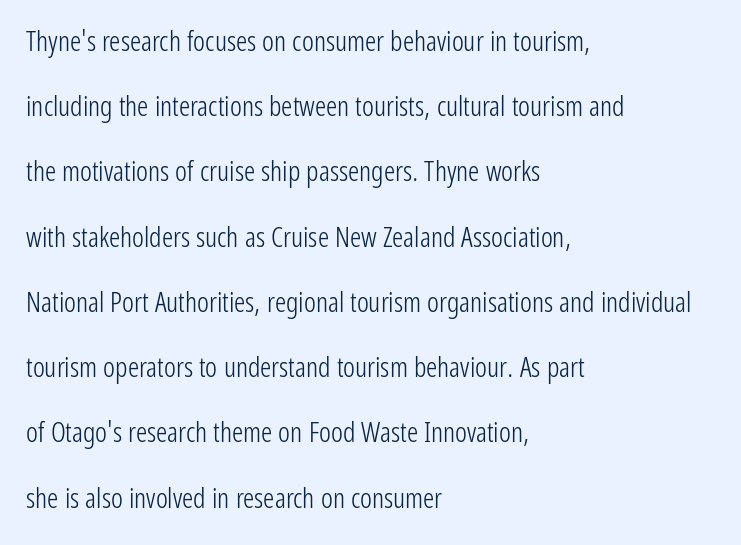
Q: Is the text bold? A: No.
Q: Is the text italic (slanted)? A: No, it is upright.
Q: Is the typeface a serif or a sans-serif typeface? A: Sans-serif.
Q: Is the text underlined? A: No.
Q: How is the paragraph aligned? A: Left-aligned.
Q: Is the spacing between letters normal or unusually wide? A: Normal.
Q: Is the spacing between lines tight, normal or loose? A: Loose.
Q: Width (condensed, normal, or wide)? A: Condensed.
Q: Stroke contrast? A: Low.
Q: x-height? A: Medium.
Q: Monospaced? A: No.
